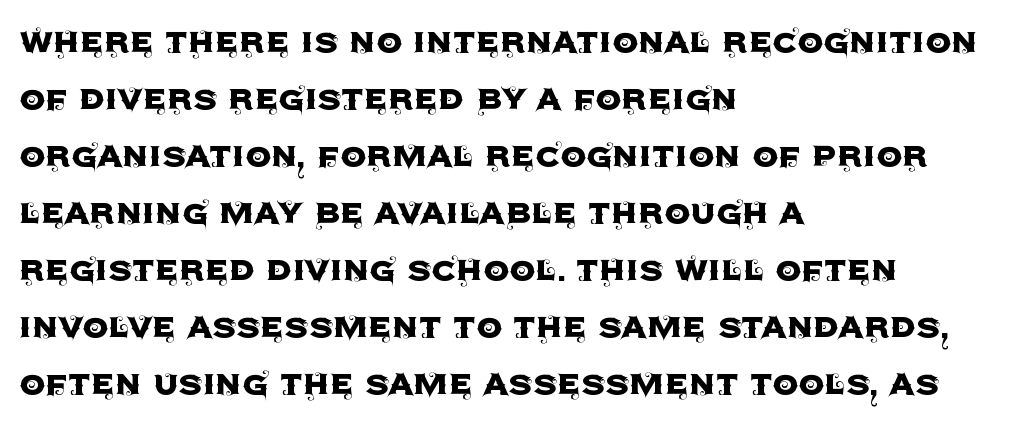
The image shows 41 px sans-serif type, upright; set left-aligned, normal line spacing (1.39x), normal letter spacing, not underlined; a large x-height.
